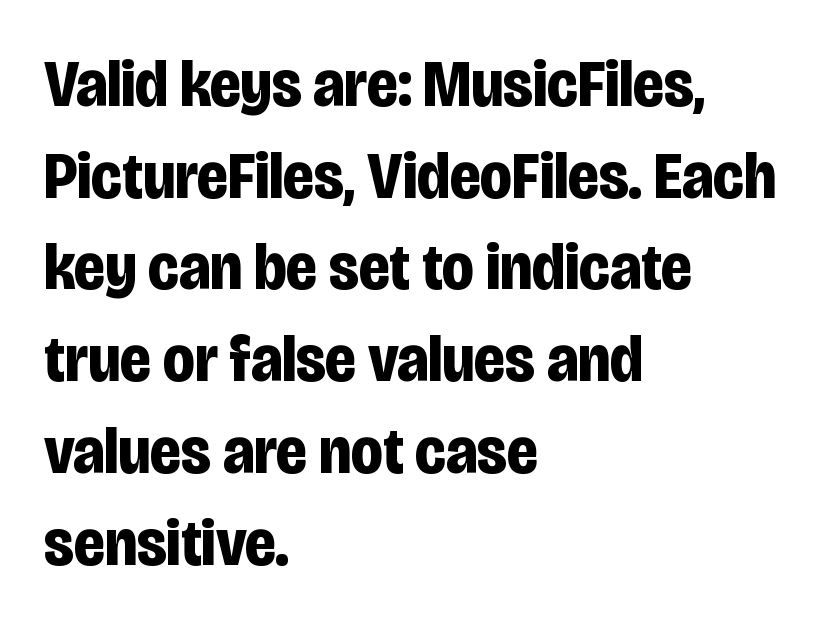
Q: Is the text bold? A: Yes.
Q: Is the text italic (slanted)? A: No, it is upright.
Q: Is the typeface a serif or a sans-serif typeface? A: Sans-serif.
Q: Is the text underlined? A: No.
Q: How is the paragraph aligned? A: Left-aligned.
Q: Is the spacing between letters normal or unusually wide? A: Normal.
Q: Is the spacing between lines tight, normal or loose? A: Normal.
Q: Width (condensed, normal, or wide)? A: Condensed.
Q: Stroke contrast? A: Low.
Q: x-height? A: Large.
Q: Monospaced? A: No.
